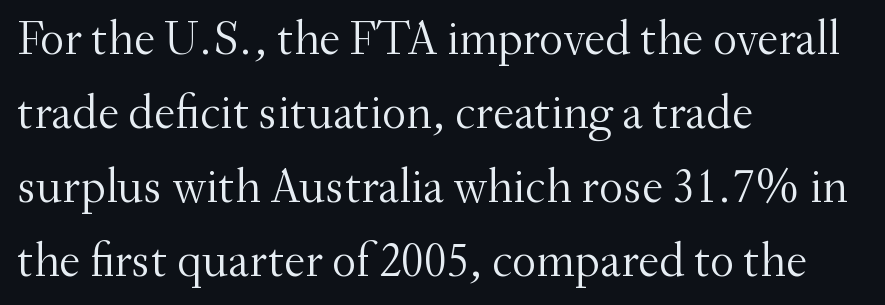
The image shows 48 px light serif type, upright; set left-aligned, normal line spacing (1.54x), normal letter spacing, not underlined; medium stroke contrast and a small x-height.
